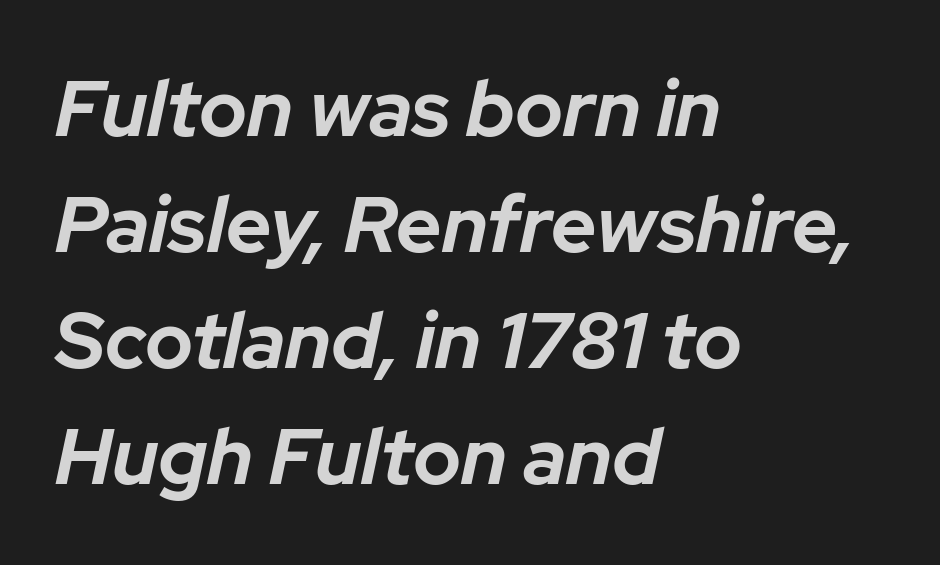
The image shows 79 px bold type, italic (leaning right); set left-aligned, normal line spacing (1.47x), normal letter spacing, not underlined; low stroke contrast and a medium x-height.
